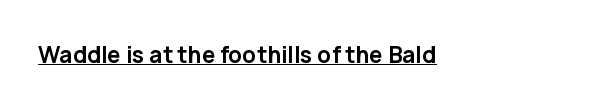
The image shows 23 px bold type, upright; set normal letter spacing, underlined.
